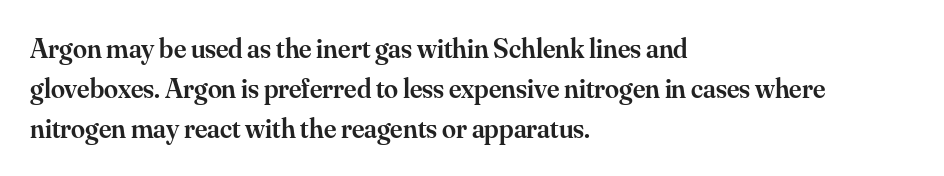
Q: Is the text bold? A: Semi-bold.
Q: Is the text italic (slanted)? A: No, it is upright.
Q: Is the typeface a serif or a sans-serif typeface? A: Serif.
Q: Is the text underlined? A: No.
Q: How is the paragraph aligned? A: Left-aligned.
Q: Is the spacing between letters normal or unusually wide? A: Normal.
Q: Is the spacing between lines tight, normal or loose? A: Normal.
Q: Width (condensed, normal, or wide)? A: Normal.
Q: Stroke contrast? A: Medium.
Q: x-height? A: Small.
Q: Monospaced? A: No.
